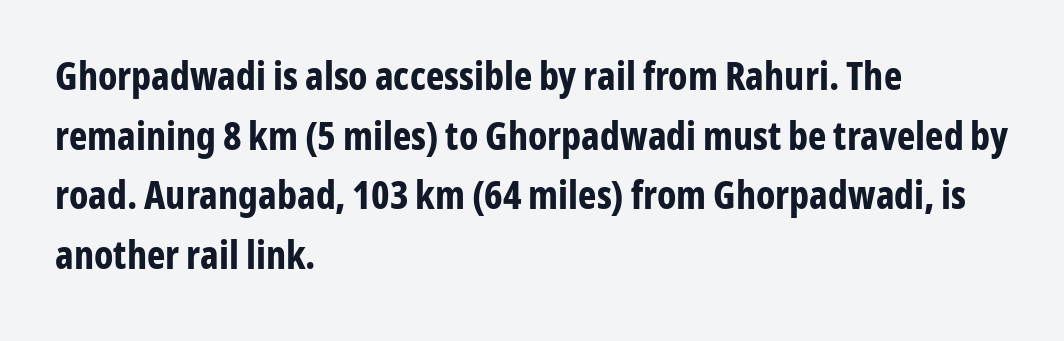
Q: Is the text bold? A: Yes.
Q: Is the text italic (slanted)? A: No, it is upright.
Q: Is the typeface a serif or a sans-serif typeface? A: Sans-serif.
Q: Is the text underlined? A: No.
Q: How is the paragraph aligned? A: Left-aligned.
Q: Is the spacing between letters normal or unusually wide? A: Normal.
Q: Is the spacing between lines tight, normal or loose? A: Normal.
Q: Width (condensed, normal, or wide)? A: Condensed.
Q: Stroke contrast? A: Low.
Q: x-height? A: Medium.
Q: Monospaced? A: No.
